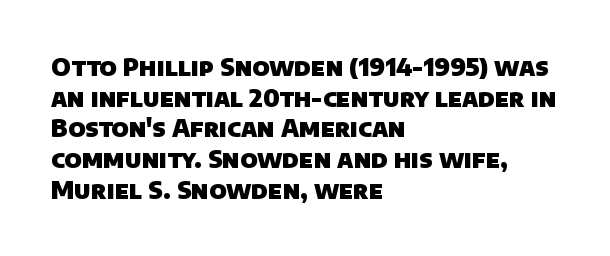
The image shows 24 px bold type; set left-aligned, normal line spacing (1.28x), normal letter spacing, not underlined.
